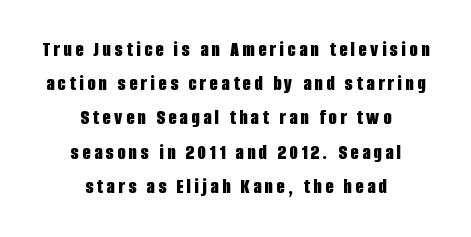
Q: Is the text bold? A: Yes.
Q: Is the text italic (slanted)? A: No, it is upright.
Q: Is the text underlined? A: No.
Q: How is the paragraph aligned? A: Centered.
Q: Is the spacing between lines tight, normal or loose? A: Normal.
